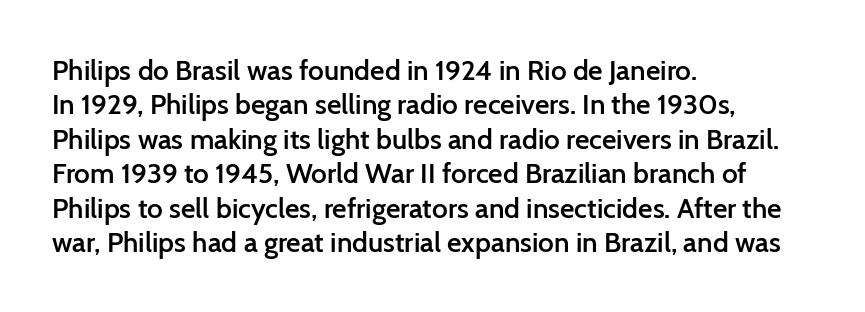
The image shows 28 px semibold sans-serif type, upright; set left-aligned, line spacing 1.23x, normal letter spacing, not underlined; low stroke contrast and a medium x-height.
